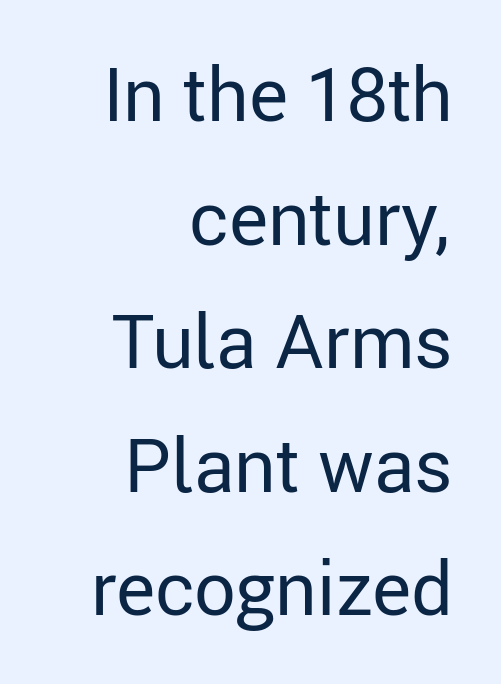
The area under the type is left untouched. Upright lettering throughout. A student would call this right alignment; a typographer would say flush right, rag left. This sample uses plain, unmodified letter spacing.
